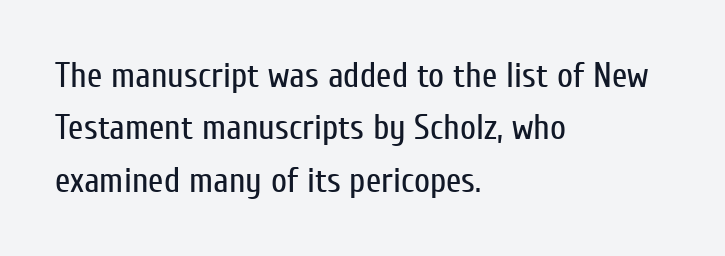
{"serif": "no", "italic": "no", "bold": "no", "weight": "regular", "width": "condensed", "stroke_contrast": "low", "x_height": "medium", "monospaced": "no", "underline": "no", "align": "left", "line_spacing": "normal", "line_spacing_ratio": 1.5, "letter_spacing": "normal", "letter_spacing_em": 0.0, "glyph_px": 35}
